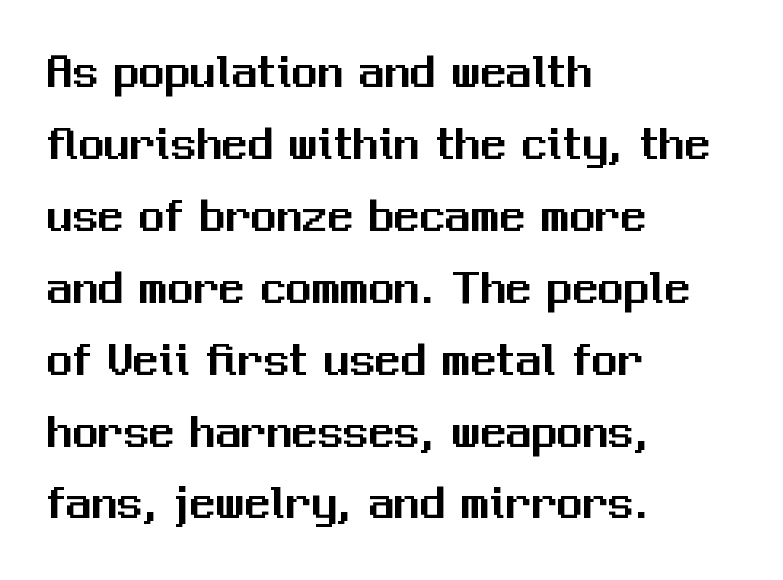
The image shows 51 px sans-serif type, upright; set left-aligned, normal line spacing (1.41x), normal letter spacing, not underlined; medium stroke contrast and a medium x-height.
